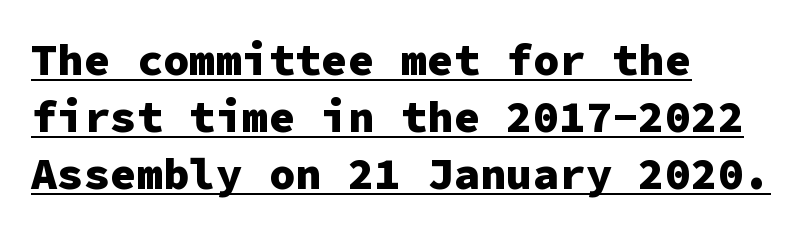
Each glyph is drawn with heavy, bold strokes. The ragged edge is on the right, which tells us the setting is flush left. Serifs: no, the terminals of the letterforms are clean. Every character here occupies the same horizontal width, giving the sample a typewriter-like rhythm. This block has exactly the height ordinary leading produces.
